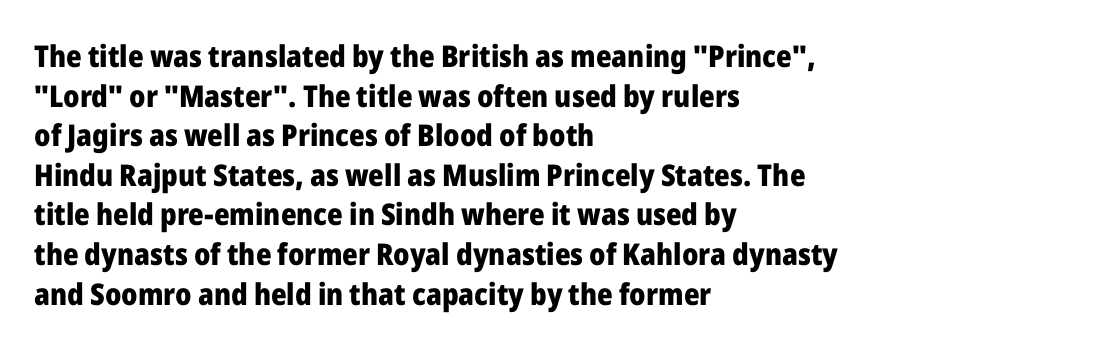
The image shows 30 px heavy sans-serif type, upright; set left-aligned, normal line spacing (1.32x), normal letter spacing, not underlined; low stroke contrast and a medium x-height.
